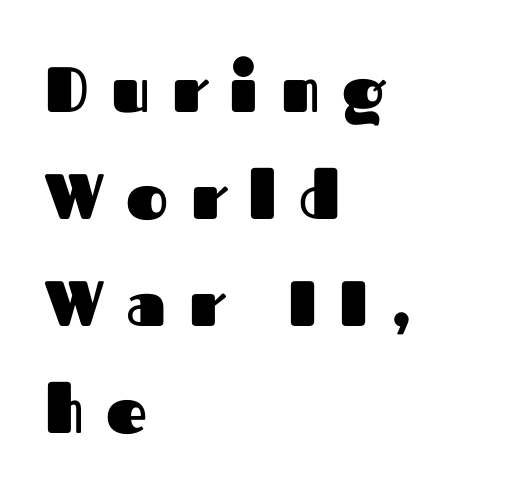
{"serif": "no", "italic": "no", "bold": "yes", "weight": "heavy", "width": "normal", "stroke_contrast": "medium", "x_height": "medium", "monospaced": "no", "underline": "no", "align": "left", "line_spacing": "normal", "line_spacing_ratio": 1.67, "letter_spacing": "wide", "letter_spacing_em": 0.35, "glyph_px": 64}
